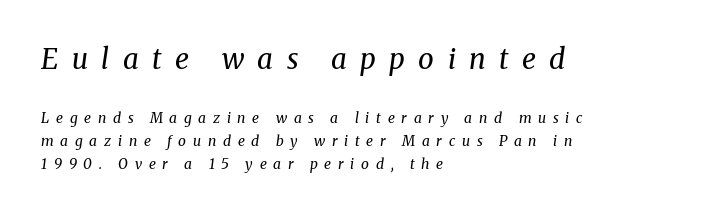
Q: Is the text bold? A: No.
Q: Is the text italic (slanted)? A: Yes, it leans right by about 8 degrees.
Q: Is the typeface a serif or a sans-serif typeface? A: Serif.
Q: Is the text underlined? A: No.
Q: How is the paragraph aligned? A: Left-aligned.
Q: Is the spacing between letters normal or unusually wide? A: Unusually wide.
Q: Is the spacing between lines tight, normal or loose? A: Normal.
Q: Which block of text is set in a larger size, the first (top) or the second (bottom)? A: The first (top) one.
Q: Width (condensed, normal, or wide)? A: Normal.
Q: Stroke contrast? A: Medium.
Q: x-height? A: Medium.
Q: Monospaced? A: No.
